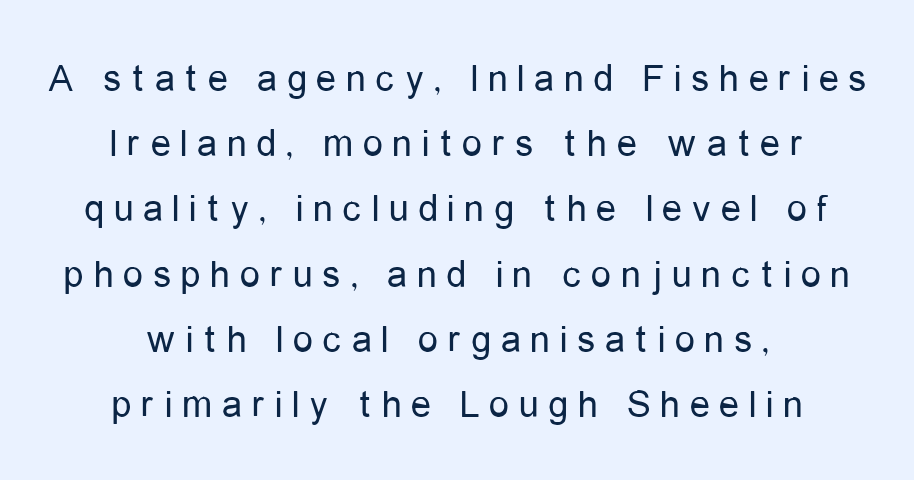
Q: Is the text bold? A: No.
Q: Is the text italic (slanted)? A: No, it is upright.
Q: Is the typeface a serif or a sans-serif typeface? A: Sans-serif.
Q: Is the text underlined? A: No.
Q: How is the paragraph aligned? A: Centered.
Q: Is the spacing between letters normal or unusually wide? A: Unusually wide.
Q: Is the spacing between lines tight, normal or loose? A: Normal.
Q: Width (condensed, normal, or wide)? A: Condensed.
Q: Stroke contrast? A: Low.
Q: x-height? A: Medium.
Q: Monospaced? A: No.
